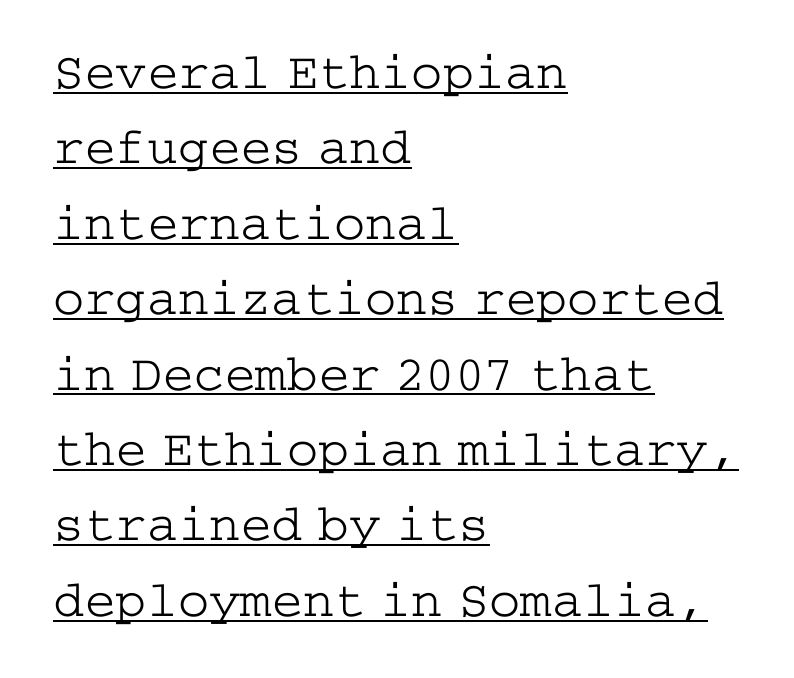
The image shows 52 px light, wide serif type, upright; set left-aligned, normal line spacing (1.45x), normal letter spacing, underlined; low stroke contrast and a medium x-height.
